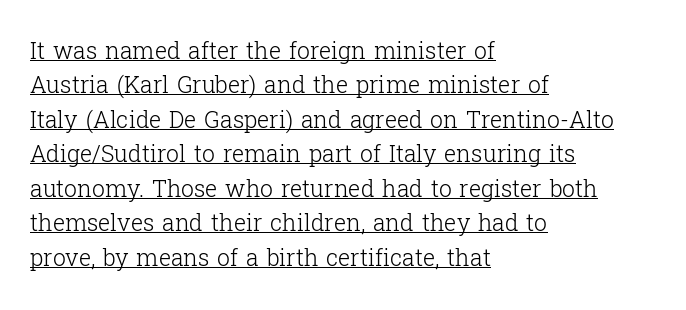
The image shows 23 px text type, upright; set left-aligned, normal line spacing (1.5x), normal letter spacing, underlined.
